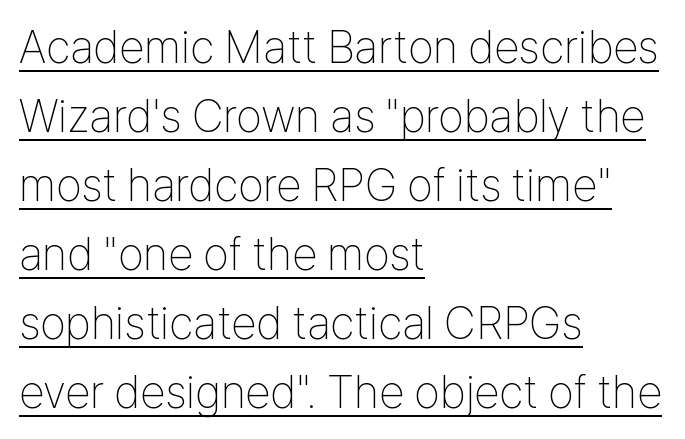
{"serif": "no", "italic": "no", "bold": "no", "weight": "thin", "width": "condensed", "stroke_contrast": "low", "x_height": "medium", "monospaced": "no", "underline": "yes", "align": "left", "line_spacing": "normal", "line_spacing_ratio": 1.5, "letter_spacing": "normal", "letter_spacing_em": 0.0, "glyph_px": 46}
